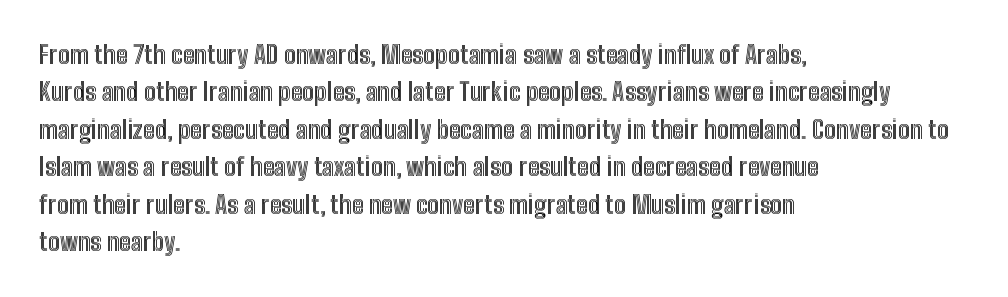
Q: Is the text italic (slanted)? A: No, it is upright.
Q: Is the text underlined? A: No.
Q: How is the paragraph aligned? A: Left-aligned.
Q: Is the spacing between letters normal or unusually wide? A: Normal.
Q: Is the spacing between lines tight, normal or loose? A: Normal.
